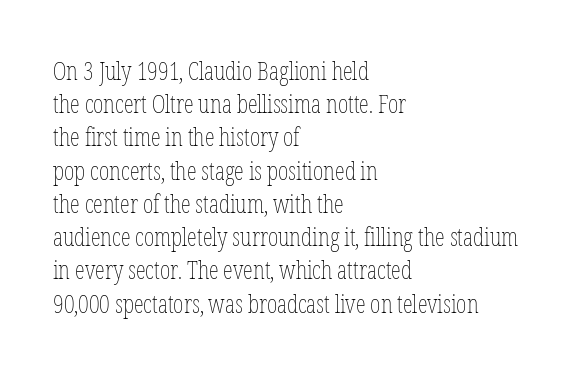
These lines sit exactly where default settings would place them. Decoration check: the copy has no underline. The typeface has the unassuming heft of standard copy or less. Horizontal alignment here is leftward, the default for most running prose.
